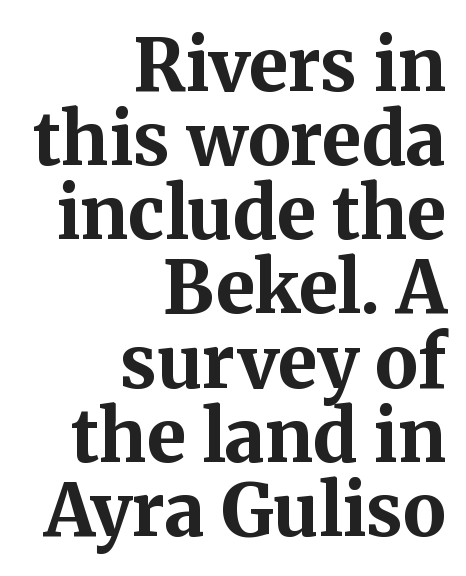
Rendered with straight, roman letterforms. The rendering uses natural spacing where letterforms have individual widths. This rendering features lettering with no underline. Here the glyphs are tracked normally, forming tight word shapes. If you measured baseline to baseline, you'd find a short distance.
